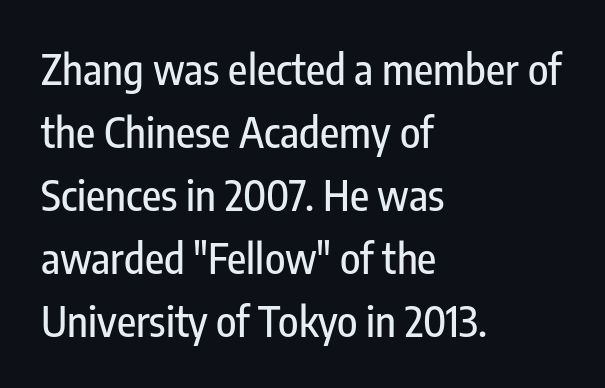
The image shows 42 px condensed sans-serif type, upright; set left-aligned, normal line spacing (1.5x), normal letter spacing, not underlined; low stroke contrast and a medium x-height.
